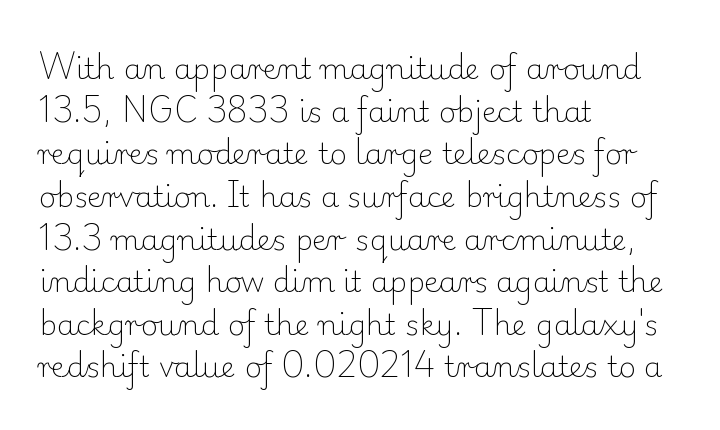
The image shows 29 px light serif type, upright; set left-aligned, normal line spacing (1.47x), normal letter spacing, not underlined; low stroke contrast and a small x-height.
